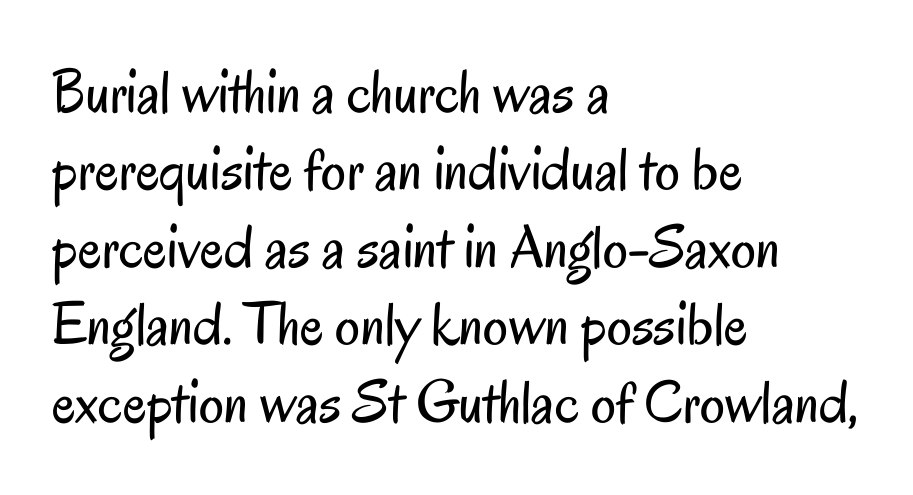
Q: Is the text bold? A: No.
Q: Is the text italic (slanted)? A: No, it is upright.
Q: Is the typeface a serif or a sans-serif typeface? A: Sans-serif.
Q: Is the text underlined? A: No.
Q: How is the paragraph aligned? A: Left-aligned.
Q: Is the spacing between letters normal or unusually wide? A: Normal.
Q: Is the spacing between lines tight, normal or loose? A: Normal.
Q: Width (condensed, normal, or wide)? A: Condensed.
Q: Stroke contrast? A: Low.
Q: x-height? A: Small.
Q: Monospaced? A: No.
